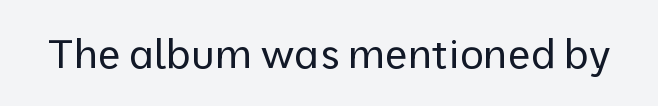
Q: Is the text bold? A: No.
Q: Is the text italic (slanted)? A: No, it is upright.
Q: Is the typeface a serif or a sans-serif typeface? A: Sans-serif.
Q: Is the text underlined? A: No.
Q: Is the spacing between letters normal or unusually wide? A: Normal.
Q: Width (condensed, normal, or wide)? A: Normal.
Q: Stroke contrast? A: Low.
Q: x-height? A: Medium.
Q: Monospaced? A: No.
